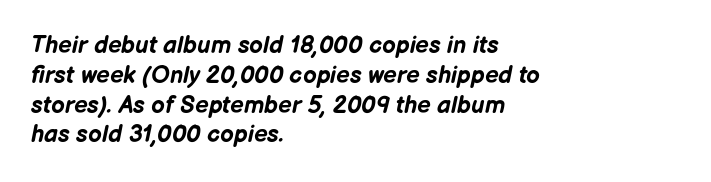
Q: Is the text bold? A: Yes.
Q: Is the text italic (slanted)? A: Yes, it leans right by about 12 degrees.
Q: Is the text underlined? A: No.
Q: How is the paragraph aligned? A: Left-aligned.
Q: Is the spacing between letters normal or unusually wide? A: Normal.
